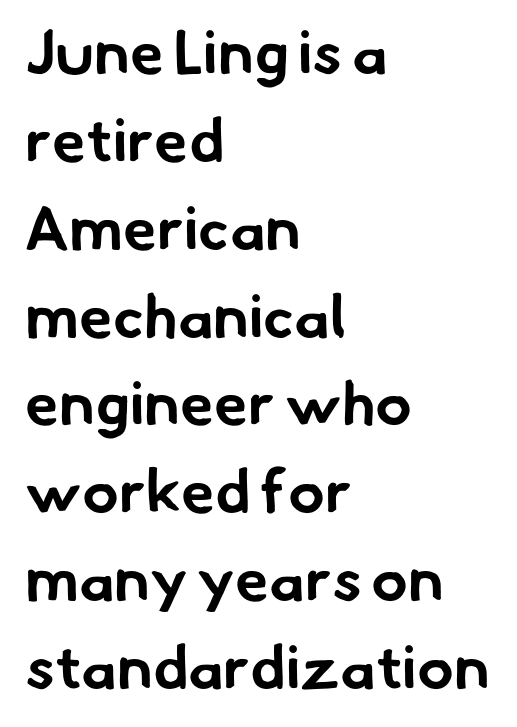
The image shows 61 px bold sans-serif type; set left-aligned, normal line spacing (1.44x), normal letter spacing, not underlined; low stroke contrast and a small x-height.
